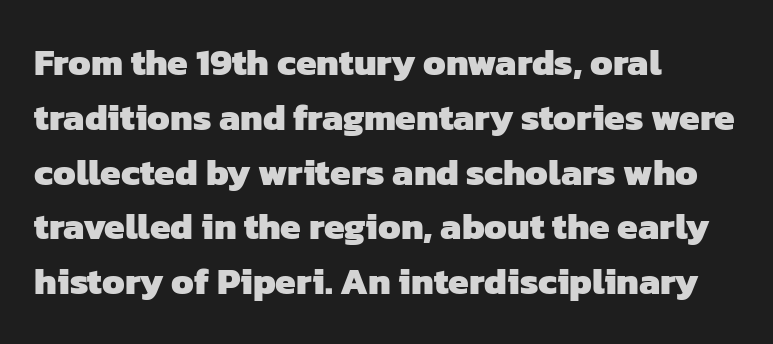
{"serif": "no", "bold": "yes", "weight": "heavy", "width": "normal", "stroke_contrast": "low", "x_height": "medium", "monospaced": "no", "underline": "no", "align": "left", "line_spacing": "normal", "line_spacing_ratio": 1.48, "letter_spacing": "normal", "letter_spacing_em": 0.0, "glyph_px": 37}
